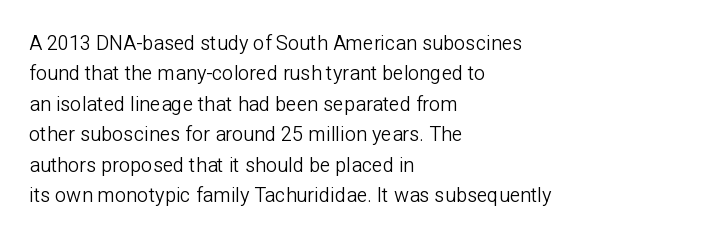
{"italic": "no", "bold": "no", "underline": "no", "align": "left", "line_spacing": "normal", "line_spacing_ratio": 1.52, "letter_spacing": "normal", "letter_spacing_em": 0.0, "glyph_px": 20}
